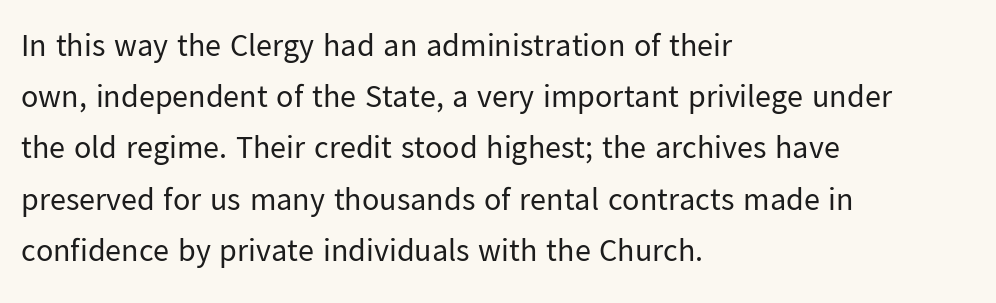
Q: Is the text bold? A: No.
Q: Is the text italic (slanted)? A: No, it is upright.
Q: Is the typeface a serif or a sans-serif typeface? A: Sans-serif.
Q: Is the text underlined? A: No.
Q: How is the paragraph aligned? A: Left-aligned.
Q: Is the spacing between letters normal or unusually wide? A: Normal.
Q: Is the spacing between lines tight, normal or loose? A: Normal.
Q: Width (condensed, normal, or wide)? A: Normal.
Q: Stroke contrast? A: Low.
Q: x-height? A: Medium.
Q: Monospaced? A: No.
